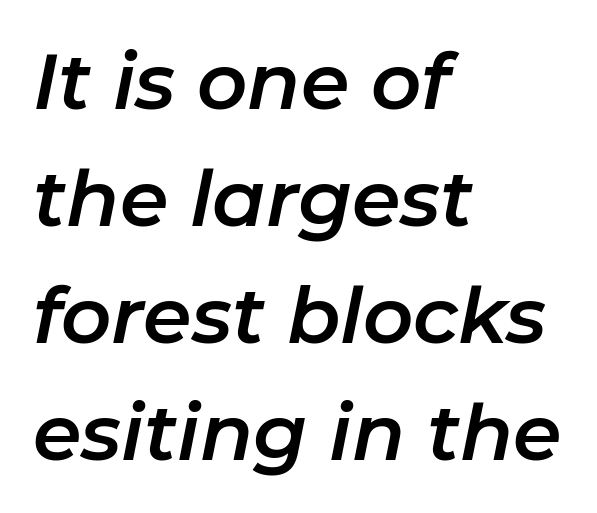
Q: Is the text italic (slanted)? A: Yes, it leans right by about 11 degrees.
Q: Is the text underlined? A: No.
Q: How is the paragraph aligned? A: Left-aligned.
Q: Is the spacing between letters normal or unusually wide? A: Normal.
Q: Is the spacing between lines tight, normal or loose? A: Normal.
Q: Width (condensed, normal, or wide)? A: Normal.
Q: Stroke contrast? A: Low.
Q: x-height? A: Medium.
Q: Monospaced? A: No.
